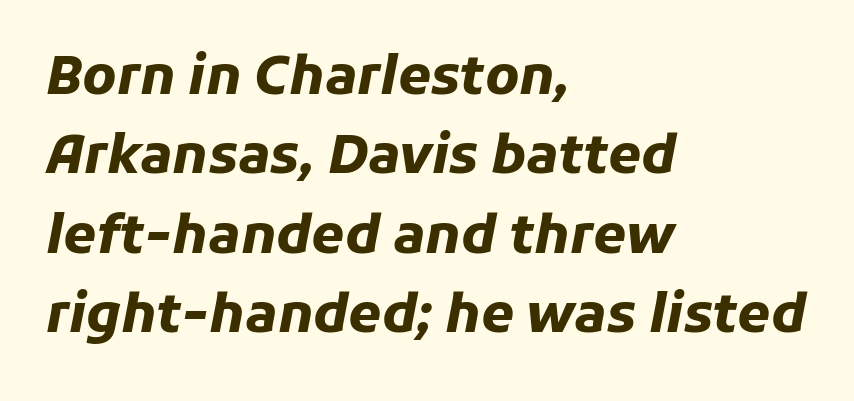
The image shows 53 px heavy type, italic (leaning right); set left-aligned, normal line spacing (1.5x), normal letter spacing, not underlined; low stroke contrast and a medium x-height.
